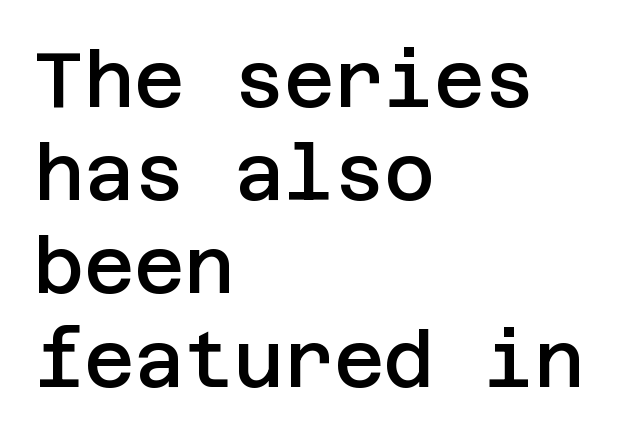
The axis of the letterforms is exactly vertical. Quick note: underline off. Left-aligned paragraph, ragged on the right. No extra tracking has been applied to these lines. A fair bit of extra ink — the face is semibold, not bold. The rendering shows plain stroke endings on the letterforms — a sans-serif design.
